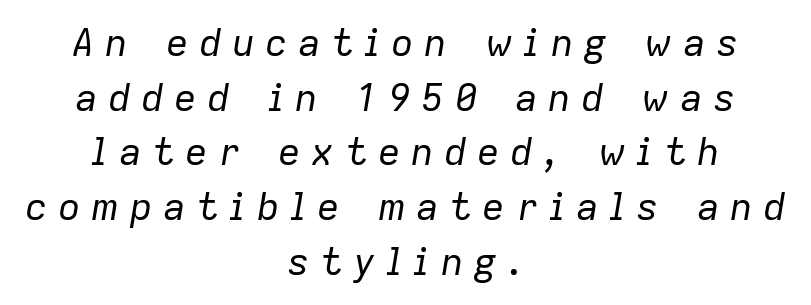
{"italic": "yes", "lean": "right", "slant_degrees": 9, "bold": "no", "weight": "regular", "width": "normal", "stroke_contrast": "low", "x_height": "medium", "monospaced": "no", "underline": "no", "align": "center", "line_spacing": "normal", "line_spacing_ratio": 1.44, "letter_spacing": "wide", "letter_spacing_em": 0.27, "glyph_px": 38}
